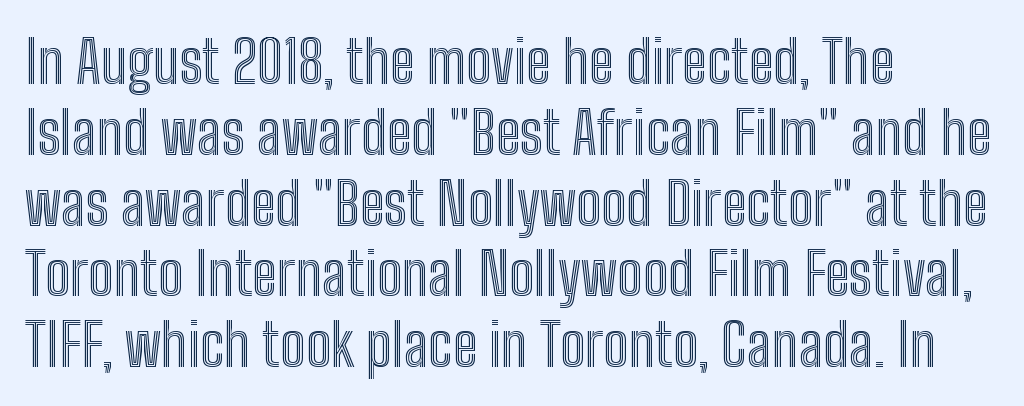
If you drew a line through each stem, it would be perfectly vertical. The passage shown is typed in a proportional face where columns would drift. Quick note: underline off. Caption: multi-line text, flush left, ragged right.
